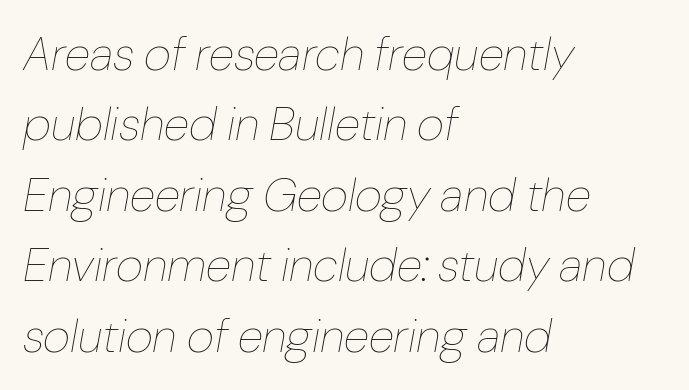
Observe the ordinary spacing: letters are neighbours, not strangers. Is this a fixed-width face? No — the glyphs have proportional, varying widths. A bare baseline throughout the passage. The rendering applies a slant to the glyphs.
